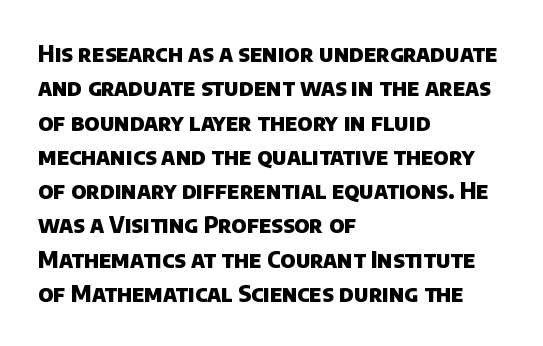
Q: Is the text bold? A: Yes.
Q: Is the text underlined? A: No.
Q: How is the paragraph aligned? A: Left-aligned.
Q: Is the spacing between letters normal or unusually wide? A: Normal.
Q: Is the spacing between lines tight, normal or loose? A: Normal.
